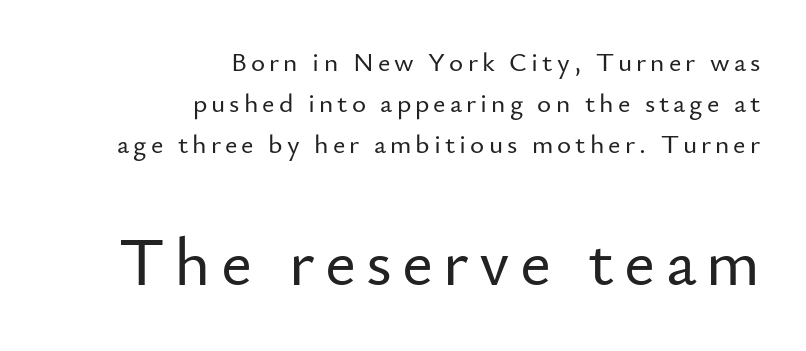
Q: Is the text italic (slanted)? A: No, it is upright.
Q: Is the typeface a serif or a sans-serif typeface? A: Sans-serif.
Q: Is the text underlined? A: No.
Q: How is the paragraph aligned? A: Right-aligned.
Q: Is the spacing between lines tight, normal or loose? A: Normal.
Q: Which block of text is set in a larger size, the first (top) or the second (bottom)? A: The second (bottom) one.
Q: Width (condensed, normal, or wide)? A: Normal.
Q: Stroke contrast? A: Low.
Q: x-height? A: Small.
Q: Monospaced? A: No.
